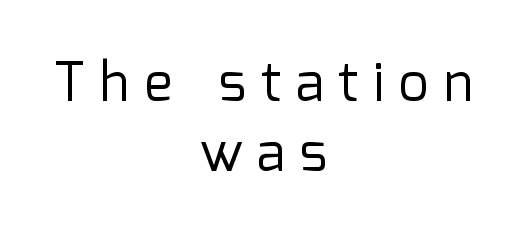
The vertical gap from one line to the next is medium. Compared with a flush-left layout, this one balances lines on the center instead. Rendered with straight, roman letterforms. Weight: regular or lighter. Spacing verdict: proportional, widths tailored to each character. Does the type have serifs? No, each stem ends abruptly.
